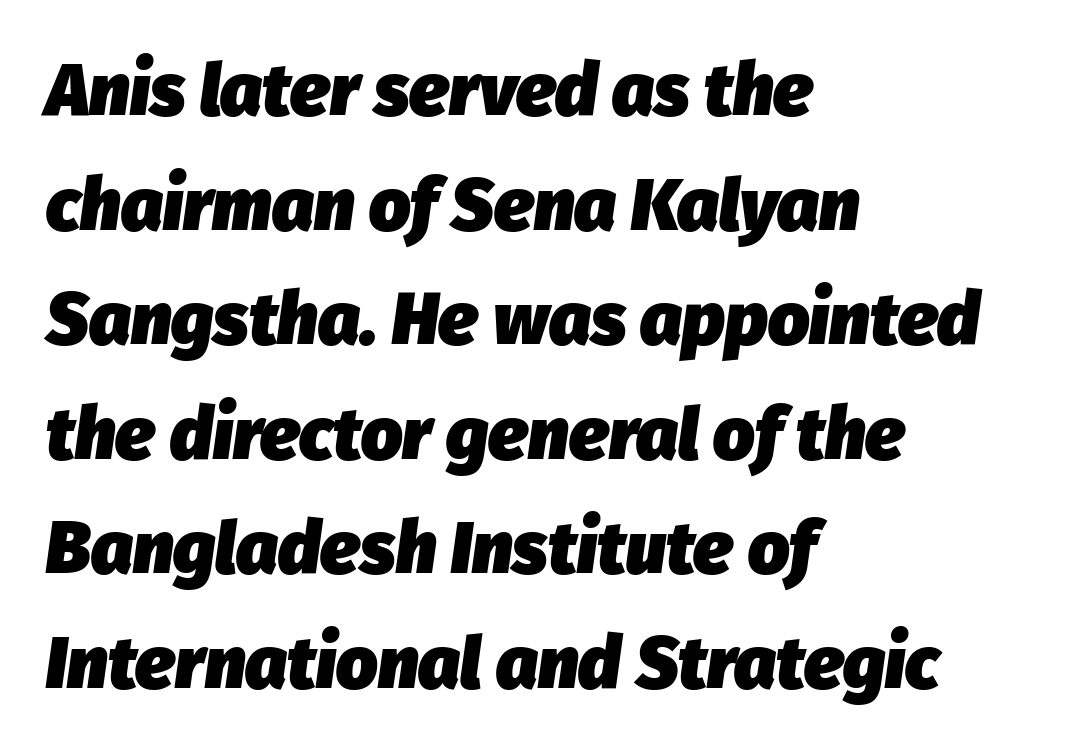
{"italic": "yes", "lean": "right", "slant_degrees": 8, "bold": "yes", "weight": "heavy", "width": "normal", "stroke_contrast": "low", "x_height": "medium", "monospaced": "no", "underline": "no", "align": "left", "line_spacing": "normal", "line_spacing_ratio": 1.57, "letter_spacing": "normal", "letter_spacing_em": 0.0, "glyph_px": 73}
